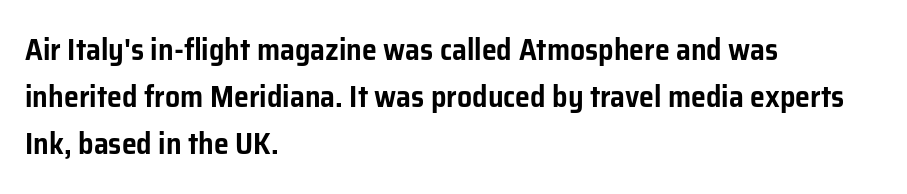
The image shows 30 px sans-serif type, upright; set left-aligned, normal line spacing (1.57x), normal letter spacing, not underlined; low stroke contrast and a medium x-height.
